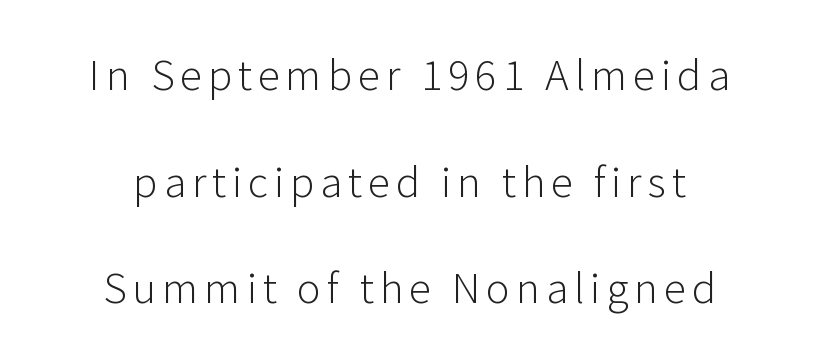
{"serif": "no", "italic": "no", "bold": "no", "weight": "light", "width": "normal", "stroke_contrast": "low", "x_height": "medium", "monospaced": "no", "underline": "no", "align": "center", "line_spacing": "loose", "line_spacing_ratio": 2.37, "glyph_px": 45}
